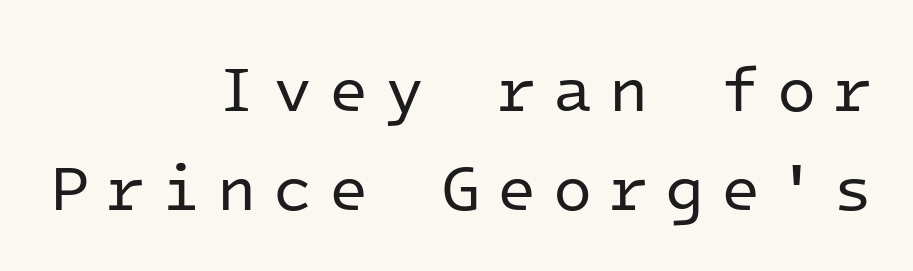
Q: Is the text bold? A: No.
Q: Is the text italic (slanted)? A: No, it is upright.
Q: Is the typeface a serif or a sans-serif typeface? A: Sans-serif.
Q: Is the text underlined? A: No.
Q: How is the paragraph aligned? A: Right-aligned.
Q: Is the spacing between letters normal or unusually wide? A: Unusually wide.
Q: Is the spacing between lines tight, normal or loose? A: Normal.
Q: Width (condensed, normal, or wide)? A: Normal.
Q: Stroke contrast? A: Low.
Q: x-height? A: Medium.
Q: Monospaced? A: Yes.
